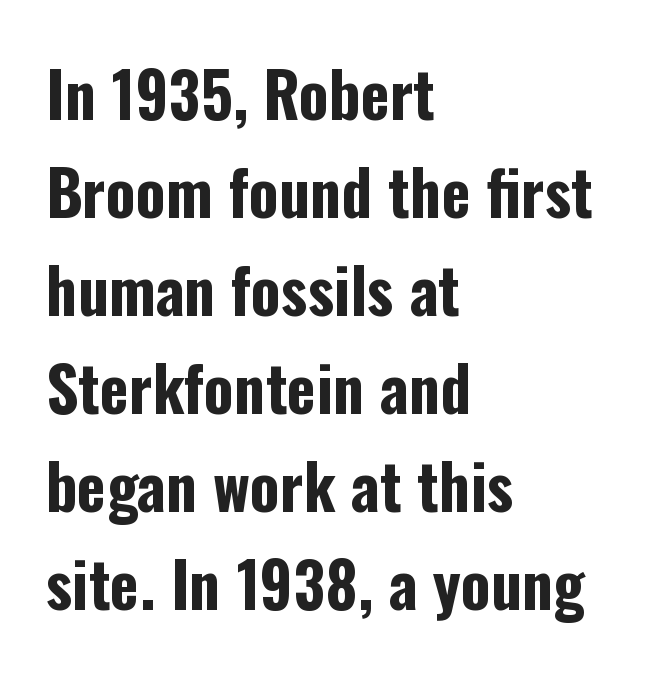
{"serif": "no", "italic": "no", "bold": "yes", "weight": "bold", "width": "condensed", "stroke_contrast": "low", "x_height": "medium", "monospaced": "no", "underline": "no", "align": "left", "line_spacing": "normal", "line_spacing_ratio": 1.58, "letter_spacing": "normal", "letter_spacing_em": 0.0, "glyph_px": 62}
